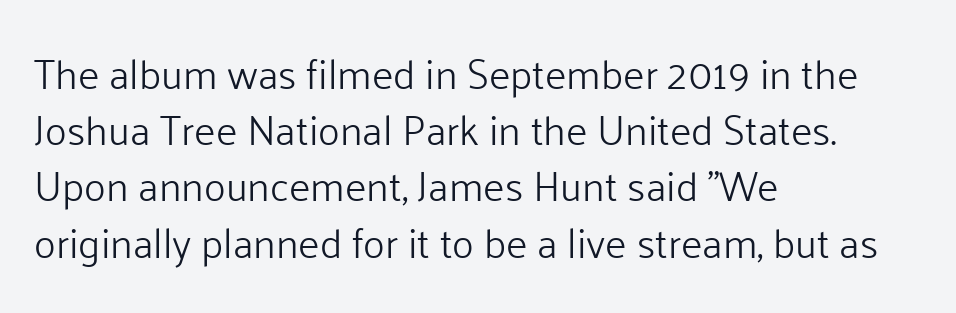
{"serif": "no", "italic": "no", "bold": "no", "weight": "light", "width": "normal", "stroke_contrast": "low", "x_height": "medium", "monospaced": "no", "underline": "no", "align": "left", "line_spacing": "normal", "line_spacing_ratio": 1.37, "letter_spacing": "normal", "letter_spacing_em": 0.0, "glyph_px": 41}
